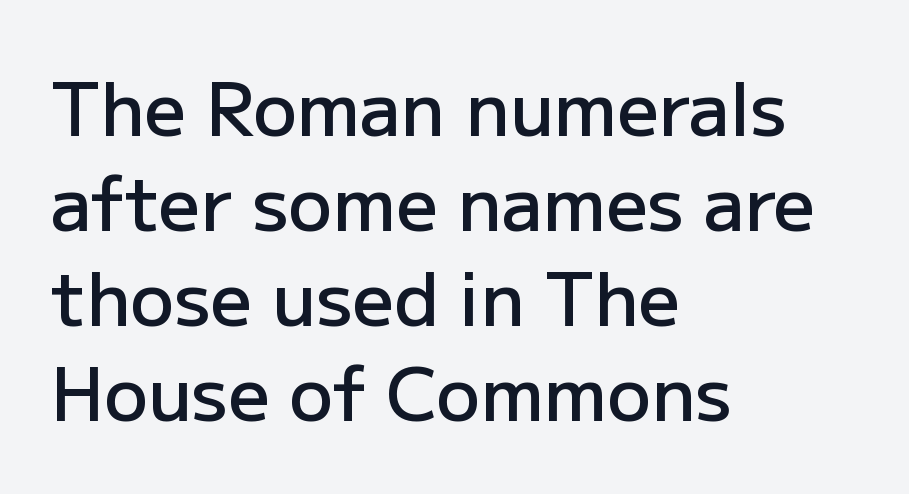
{"serif": "no", "italic": "no", "bold": "semi", "weight": "semibold", "width": "normal", "stroke_contrast": "low", "x_height": "medium", "monospaced": "no", "underline": "no", "align": "left", "line_spacing": "normal", "line_spacing_ratio": 1.3, "letter_spacing": "normal", "letter_spacing_em": 0.0, "glyph_px": 73}
